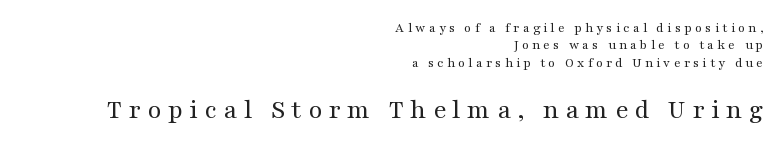
The image shows 28 px regular-weight, wide serif type, upright; set right-aligned, line spacing 1.24x, unusually wide letter spacing (+0.23 em), not underlined; the second (bottom) block is 2.0x larger; medium stroke contrast and a medium x-height.
